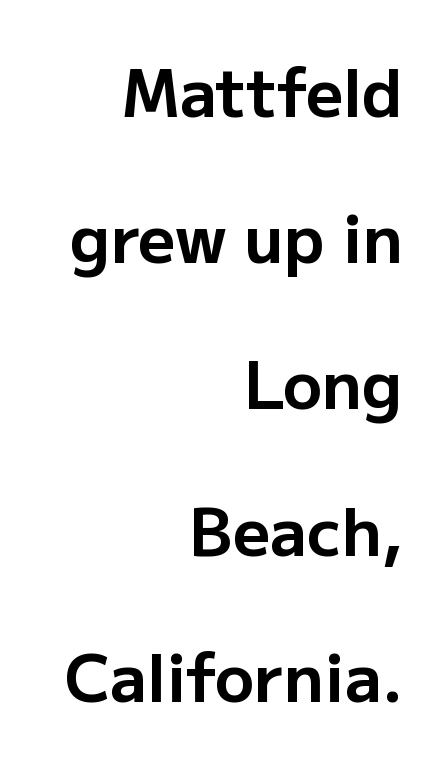
Q: Is the text bold? A: Yes.
Q: Is the text italic (slanted)? A: No, it is upright.
Q: Is the typeface a serif or a sans-serif typeface? A: Sans-serif.
Q: Is the text underlined? A: No.
Q: How is the paragraph aligned? A: Right-aligned.
Q: Is the spacing between letters normal or unusually wide? A: Normal.
Q: Is the spacing between lines tight, normal or loose? A: Loose.
Q: Width (condensed, normal, or wide)? A: Normal.
Q: Stroke contrast? A: Low.
Q: x-height? A: Medium.
Q: Monospaced? A: No.
